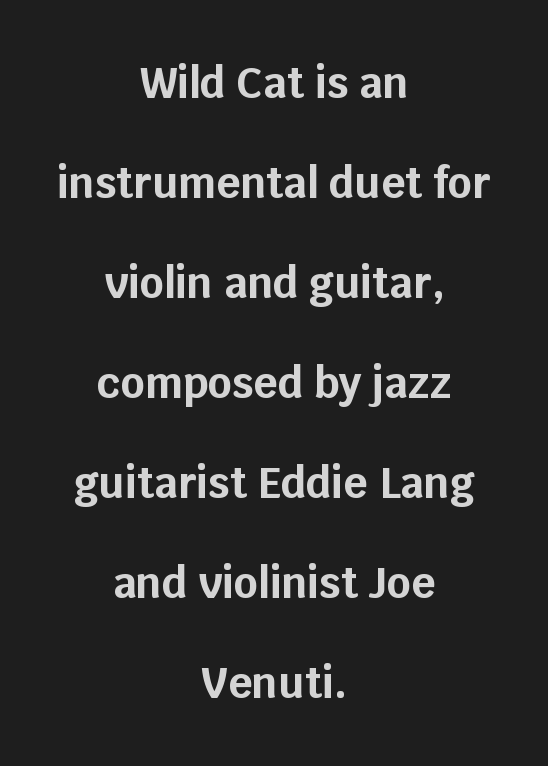
The image shows 42 px bold sans-serif type, upright; set centered, loose line spacing (2.38x), normal letter spacing, not underlined; low stroke contrast and a large x-height.
